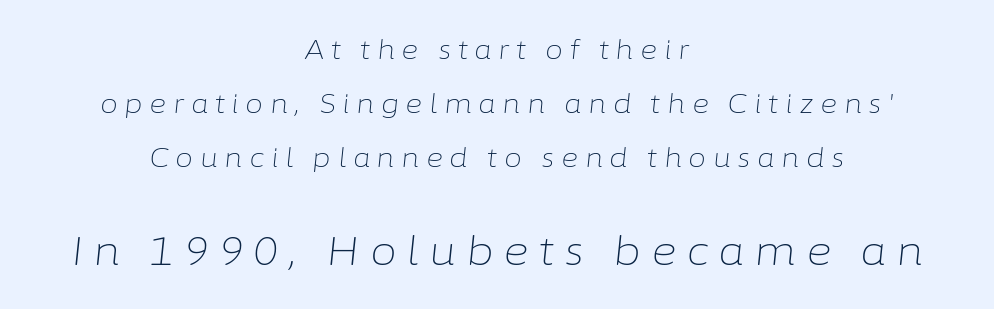
{"italic": "yes", "lean": "right", "slant_degrees": 6, "bold": "no", "weight": "light", "width": "normal", "stroke_contrast": "low", "x_height": "medium", "monospaced": "no", "underline": "no", "align": "center", "line_spacing": "loose", "line_spacing_ratio": 2.07, "letter_spacing": "wide", "letter_spacing_em": 0.25, "larger_block": "second", "size_ratio": 1.5, "glyph_px": 39}
